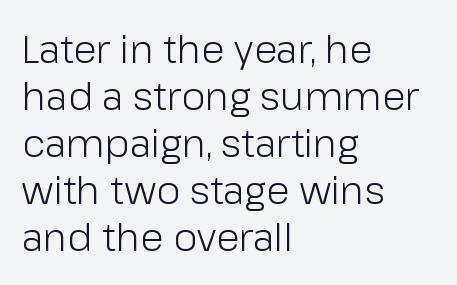
Q: Is the text bold? A: No.
Q: Is the text italic (slanted)? A: No, it is upright.
Q: Is the typeface a serif or a sans-serif typeface? A: Sans-serif.
Q: Is the text underlined? A: No.
Q: How is the paragraph aligned? A: Left-aligned.
Q: Is the spacing between letters normal or unusually wide? A: Normal.
Q: Width (condensed, normal, or wide)? A: Normal.
Q: Stroke contrast? A: Low.
Q: x-height? A: Medium.
Q: Monospaced? A: No.
